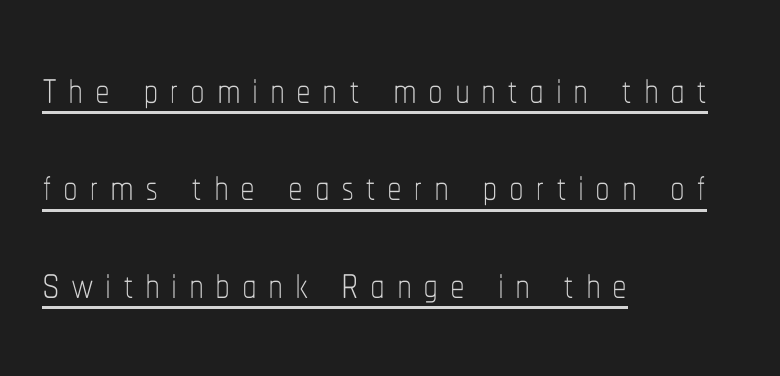
The image shows 59 px thin, condensed type, upright; set left-aligned, normal line spacing (1.65x), underlined; low stroke contrast and a medium x-height.
